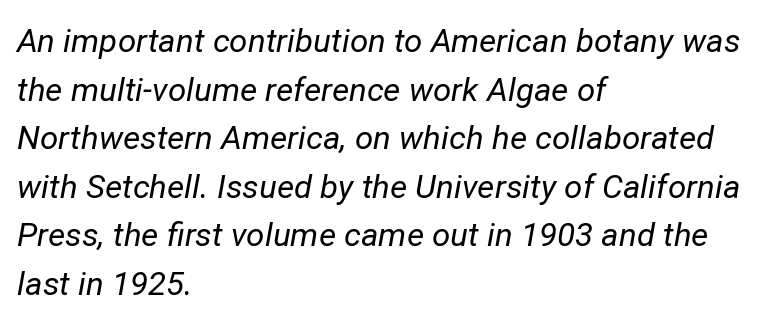
The image shows 33 px regular-weight type, italic (leaning right); set left-aligned, normal line spacing (1.47x), normal letter spacing, not underlined; low stroke contrast and a medium x-height.
